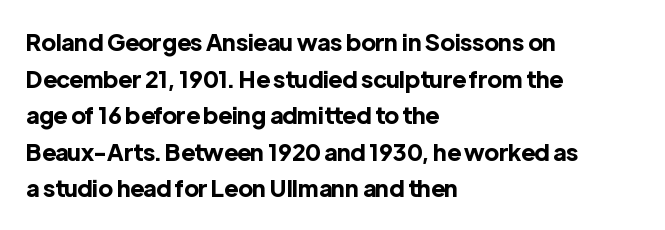
{"italic": "no", "bold": "yes", "underline": "no", "align": "left", "line_spacing": "normal", "line_spacing_ratio": 1.59, "letter_spacing": "normal", "letter_spacing_em": 0.0, "glyph_px": 23}
